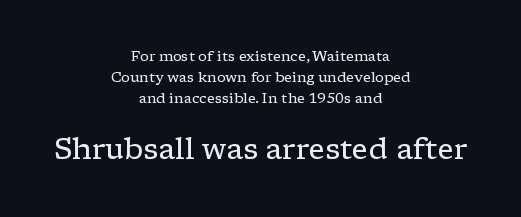
{"serif": "yes", "italic": "no", "bold": "no", "weight": "regular", "width": "wide", "stroke_contrast": "low", "x_height": "medium", "monospaced": "no", "underline": "no", "align": "center", "line_spacing": "normal", "line_spacing_ratio": 1.51, "letter_spacing": "normal", "letter_spacing_em": 0.0, "larger_block": "second", "size_ratio": 2.07, "glyph_px": 29}
